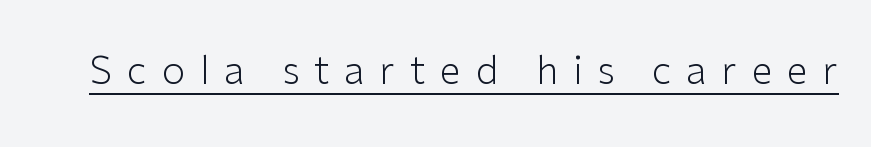
The image shows 38 px light sans-serif type, upright; set unusually wide letter spacing (+0.39 em), underlined; low stroke contrast and a medium x-height.
